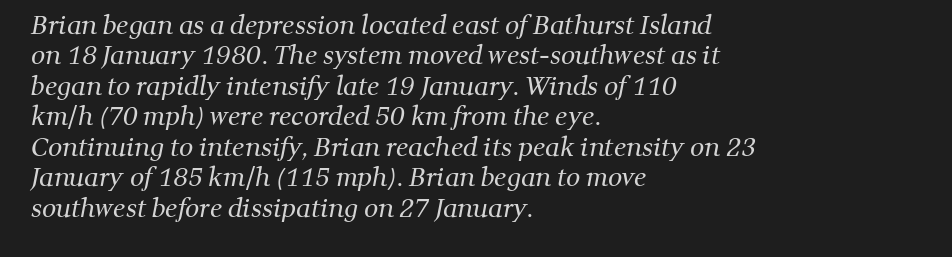
The letters look calm and open, with moderate or lighter stems. Does extra space separate the letters? No, they use regular spacing. Rule under the text: the space is simply empty. Left-aligned paragraph, ragged on the right.
